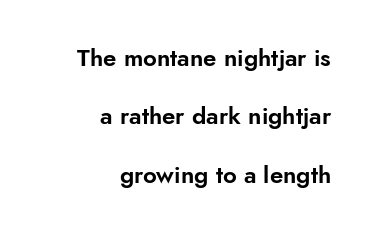
Horizontal alignment here is rightward, an uncommon choice for prose. Summary of vertical rhythm: relaxed, with wide interline spacing. Tracking here is standard; glyphs follow each other at the usual distance. It's the straight-up-and-down kind of type. The space beneath each line is pristine and unruled.
